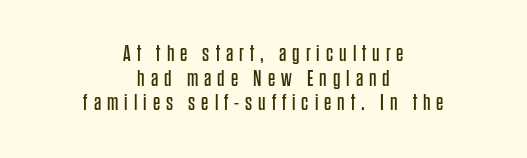
Q: Is the text bold? A: No.
Q: Is the text italic (slanted)? A: No, it is upright.
Q: Is the text underlined? A: No.
Q: How is the paragraph aligned? A: Centered.
Q: Is the spacing between letters normal or unusually wide? A: Unusually wide.
Q: Is the spacing between lines tight, normal or loose? A: Tight.
